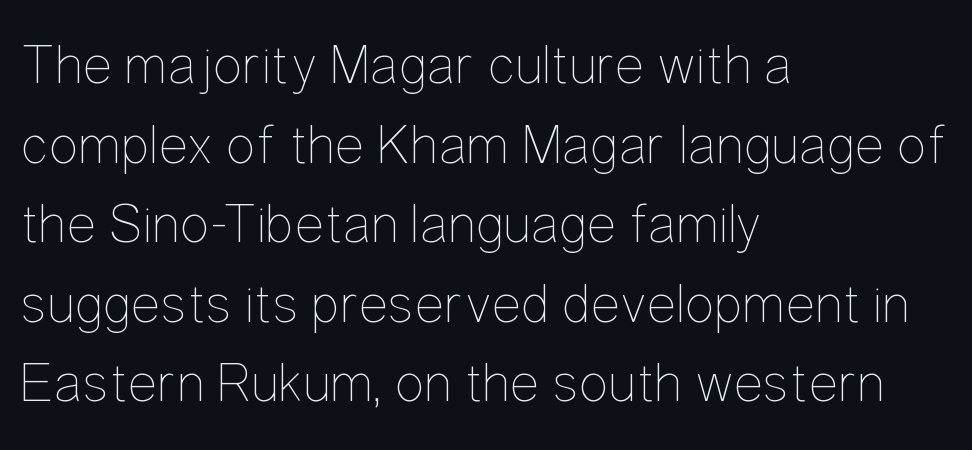
{"italic": "no", "bold": "no", "weight": "thin", "width": "condensed", "stroke_contrast": "low", "x_height": "medium", "monospaced": "no", "underline": "no", "align": "left", "line_spacing": "normal", "line_spacing_ratio": 1.42, "letter_spacing": "normal", "letter_spacing_em": 0.0, "glyph_px": 56}
